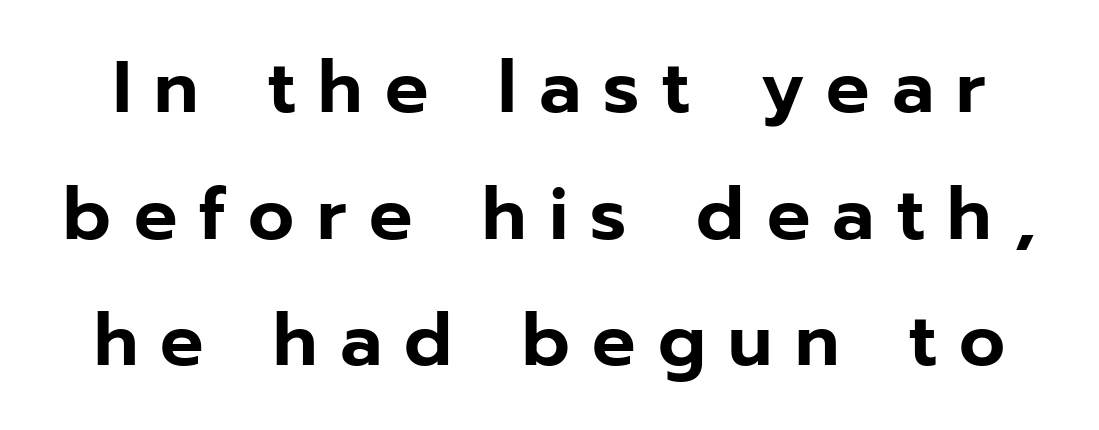
Is this a fixed-width face? No — the glyphs have proportional, varying widths. The lettering holds an erect, upright posture throughout. A sans-serif font was chosen for this passage. Here the glyphs are tracked loosely, breaking word shapes into spaced letters. Bare-footed words on every line.
